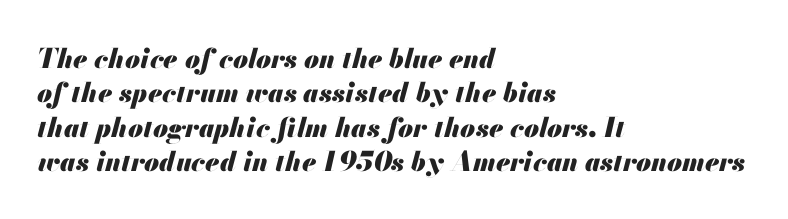
Designer's note — italics engaged. Unmarked baselines from the first word to the last. Line starts are locked; line ends wander. Vertically, the passage feels balanced, rows spaced as you'd expect.
